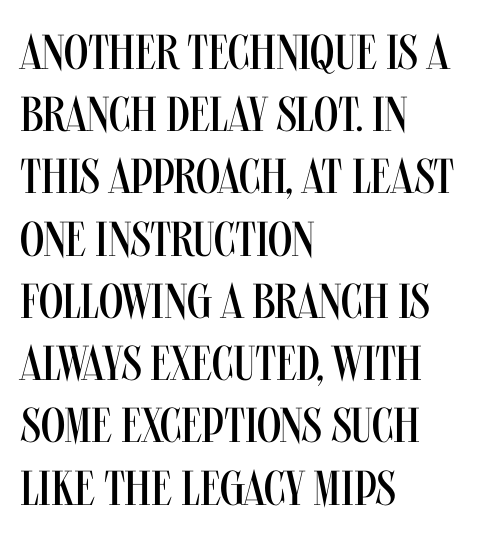
A typesetter would label this face a sans. Alignment: flush left. The passage shown has conventional tracking throughout. Every character sits straight up, as roman type does. The letters advance in unequal steps, a hallmark of proportional type. Whoever set this chose a conventional vertical rhythm.
